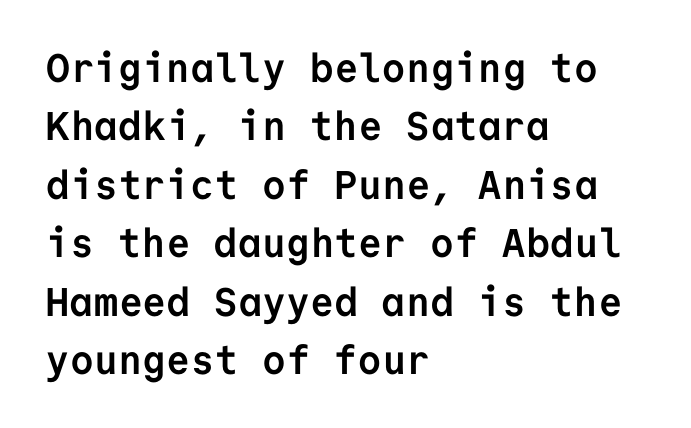
Q: Is the text bold? A: Yes.
Q: Is the text italic (slanted)? A: No, it is upright.
Q: Is the typeface a serif or a sans-serif typeface? A: Sans-serif.
Q: Is the text underlined? A: No.
Q: How is the paragraph aligned? A: Left-aligned.
Q: Is the spacing between letters normal or unusually wide? A: Normal.
Q: Is the spacing between lines tight, normal or loose? A: Normal.
Q: Width (condensed, normal, or wide)? A: Normal.
Q: Stroke contrast? A: Low.
Q: x-height? A: Medium.
Q: Monospaced? A: Yes.
